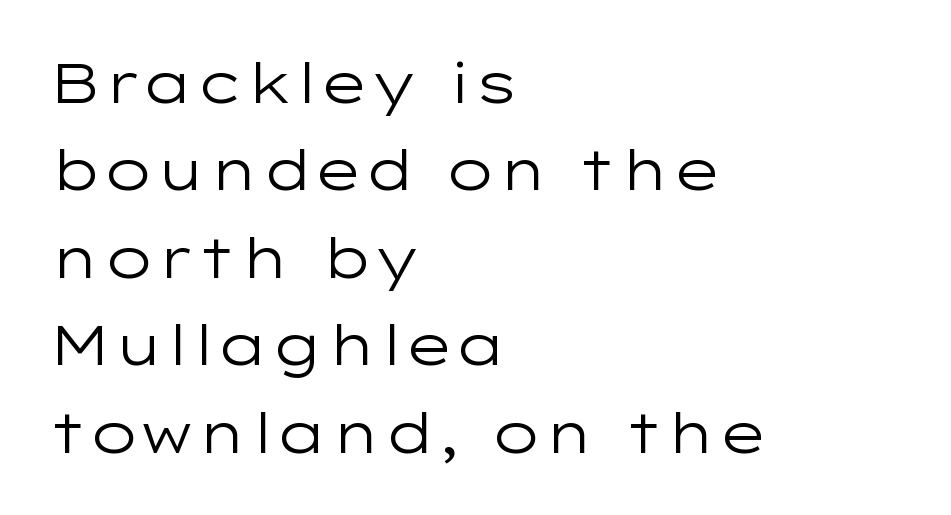
The image shows 55 px regular-weight, wide sans-serif type, upright; set left-aligned, normal line spacing (1.59x), normal letter spacing, not underlined; low stroke contrast and a medium x-height.
